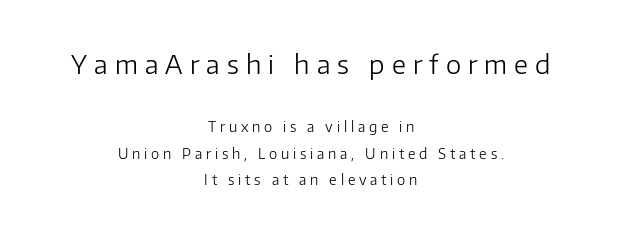
{"italic": "no", "bold": "no", "underline": "no", "align": "center", "line_spacing": "loose", "line_spacing_ratio": 1.9, "letter_spacing": "wide", "letter_spacing_em": 0.27, "larger_block": "first", "size_ratio": 1.86, "glyph_px": 26}
